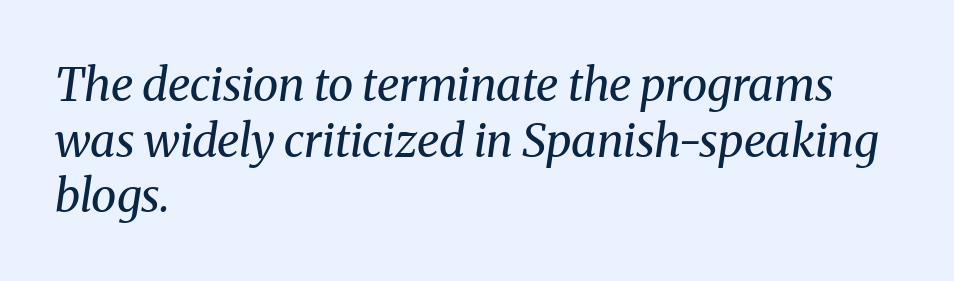
You can tell it's italic because the verticals aren't actually vertical. Layout note: lines flush left. This is serif lettering, the kind often seen in printed books. A clean baseline with only descenders dipping below it. Looks like regular typesetting: each glyph gets only the width it needs. This reads as an unemphasized weight, regular at the heaviest.
